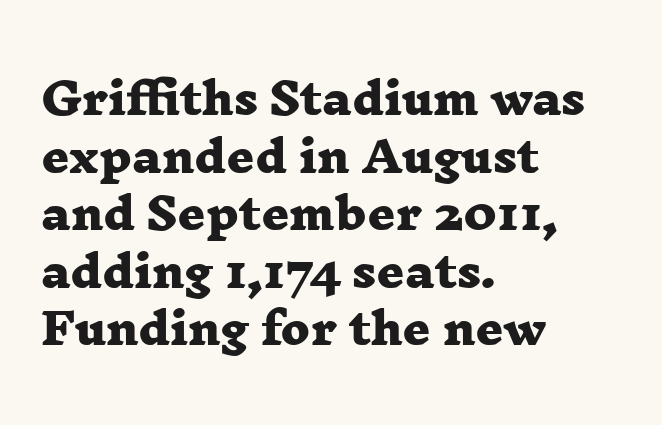
{"serif": "yes", "bold": "yes", "weight": "heavy", "width": "wide", "stroke_contrast": "low", "x_height": "medium", "monospaced": "no", "underline": "no", "align": "left", "line_spacing": "normal", "line_spacing_ratio": 1.34, "letter_spacing": "normal", "letter_spacing_em": 0.0, "glyph_px": 43}
